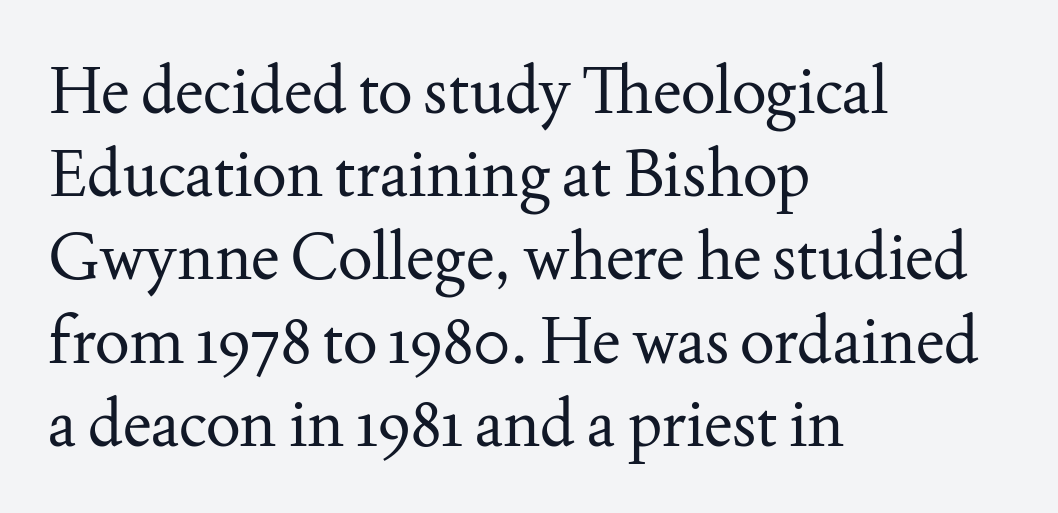
The image shows 65 px regular-weight serif type, upright; set left-aligned, normal line spacing (1.28x), normal letter spacing, not underlined; medium stroke contrast and a small x-height.
